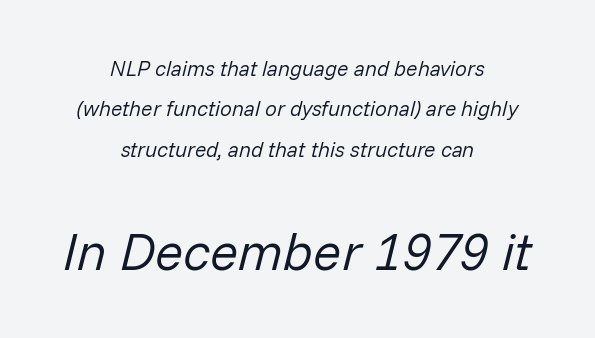
Varying glyph widths throughout — classic text-font behaviour. Size hierarchy here favors the trailing block over the leading one. Each line is balanced around a shared central axis. Rows of type keep a wide berth in the vertical direction. The space beneath each line is pristine and unruled.
